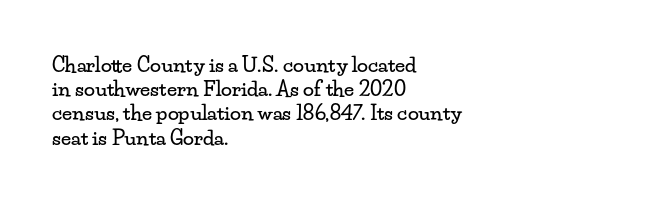
Q: Is the text italic (slanted)? A: No, it is upright.
Q: Is the text underlined? A: No.
Q: How is the paragraph aligned? A: Left-aligned.
Q: Is the spacing between letters normal or unusually wide? A: Normal.
